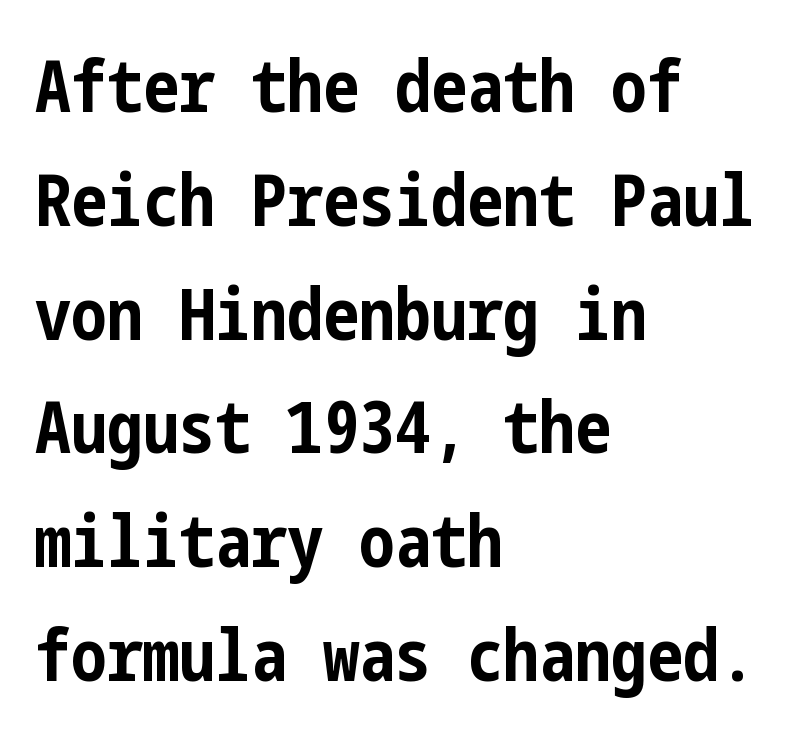
Compared with an ordinary text face, these strokes are far heavier — a full bold. The text block is weighted toward the left margin, trailing off unevenly rightward. Serif or sans? Sans — the stroke terminals are bare. The typography opts for an upright posture over an oblique one. Characters follow at the spacing the type designer built in. Honestly, the row spacing looks completely unremarkable.
